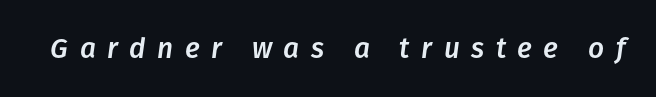
Q: Is the text italic (slanted)? A: Yes, it leans right by about 8 degrees.
Q: Is the text underlined? A: No.
Q: Is the spacing between letters normal or unusually wide? A: Unusually wide.
Q: Width (condensed, normal, or wide)? A: Normal.
Q: Stroke contrast? A: Low.
Q: x-height? A: Medium.
Q: Monospaced? A: No.
